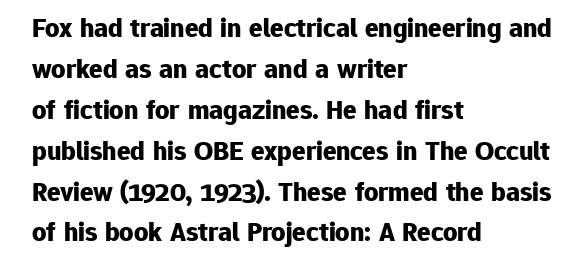
The image shows 28 px bold sans-serif type, upright; set left-aligned, normal line spacing (1.46x), normal letter spacing, not underlined; low stroke contrast and a medium x-height.
